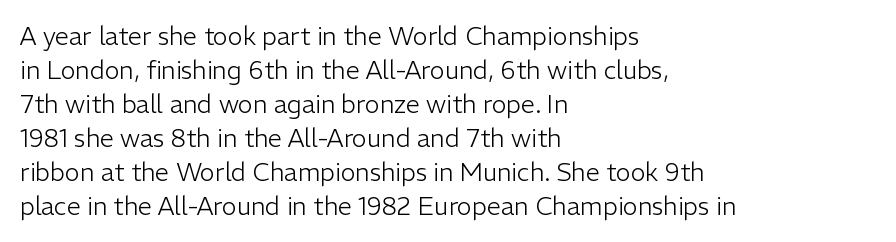
{"italic": "no", "bold": "no", "underline": "no", "align": "left", "line_spacing": "normal", "line_spacing_ratio": 1.36, "letter_spacing": "normal", "letter_spacing_em": 0.0, "glyph_px": 25}
